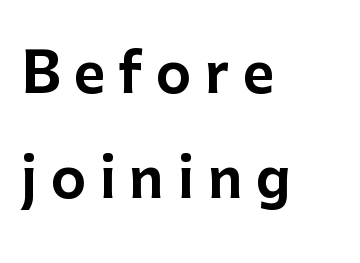
The image shows 54 px sans-serif type, upright; set left-aligned, loose line spacing (1.95x), unusually wide letter spacing (+0.25 em), not underlined; low stroke contrast and a medium x-height.
